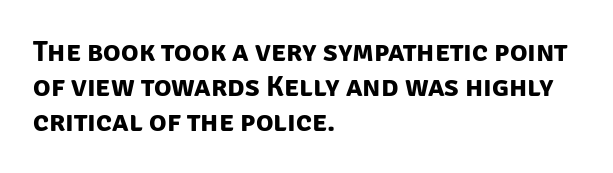
The image shows 29 px bold sans-serif type; set left-aligned, line spacing 1.2x, normal letter spacing, not underlined; low stroke contrast and a large x-height.
